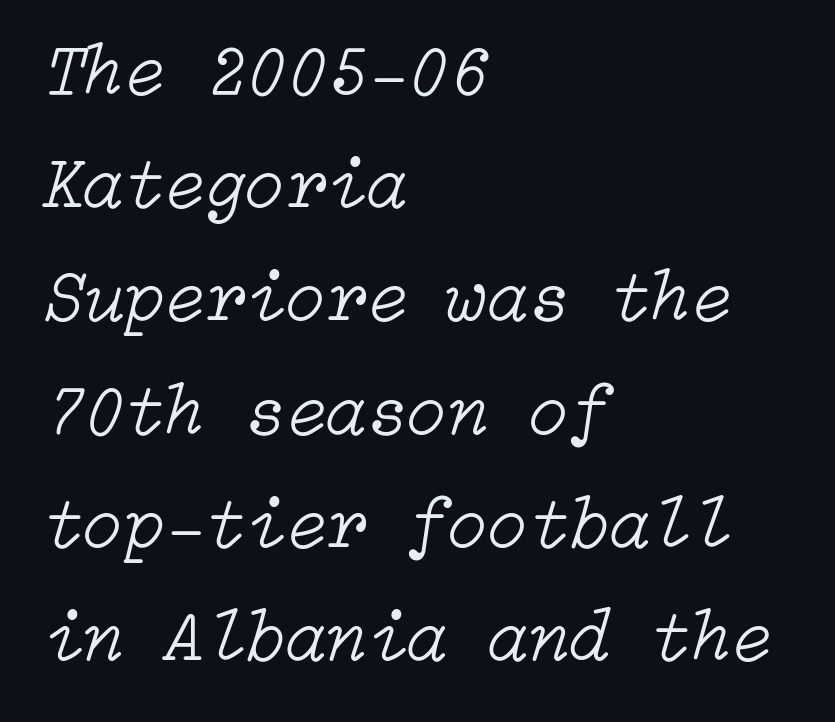
The zone under the glyphs is completely vacant. When letters slant like this, we call the style italic. The setting favours the left margin, as ordinary paragraphs usually do. Here the glyphs are tracked normally, forming tight word shapes. Evenly set lines give the paragraph a standard silhouette. Summary of weight: not heavy and not bold.
